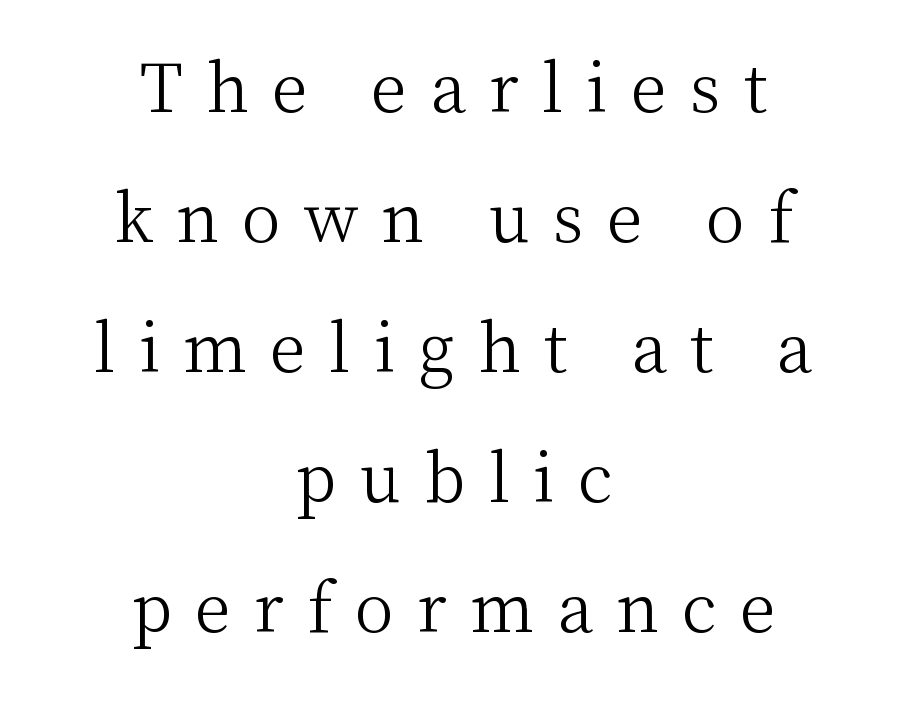
The letters advance in unequal steps, a hallmark of proportional type. The area under the type is left untouched. The rendering positions every line midway between the sides. Students, note that the glyphs here are deliberately spaced far apart. The type family on display is of the serif kind.
